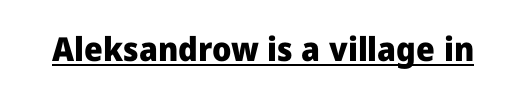
The image shows 33 px heavy sans-serif type, upright; set normal letter spacing, underlined; low stroke contrast and a medium x-height.
